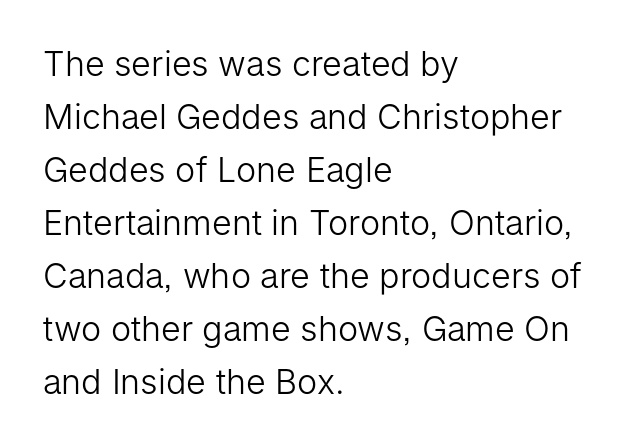
Q: Is the text bold? A: No.
Q: Is the text italic (slanted)? A: No, it is upright.
Q: Is the typeface a serif or a sans-serif typeface? A: Sans-serif.
Q: Is the text underlined? A: No.
Q: How is the paragraph aligned? A: Left-aligned.
Q: Is the spacing between letters normal or unusually wide? A: Normal.
Q: Is the spacing between lines tight, normal or loose? A: Normal.
Q: Width (condensed, normal, or wide)? A: Normal.
Q: Stroke contrast? A: Low.
Q: x-height? A: Medium.
Q: Monospaced? A: No.
